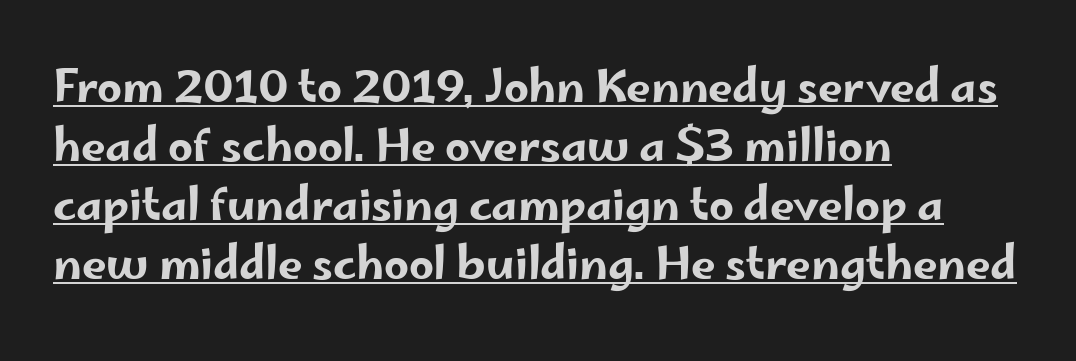
{"serif": "no", "italic": "no", "width": "wide", "stroke_contrast": "low", "x_height": "small", "monospaced": "no", "underline": "yes", "align": "left", "line_spacing": "normal", "line_spacing_ratio": 1.34, "letter_spacing": "normal", "letter_spacing_em": 0.0, "glyph_px": 44}
